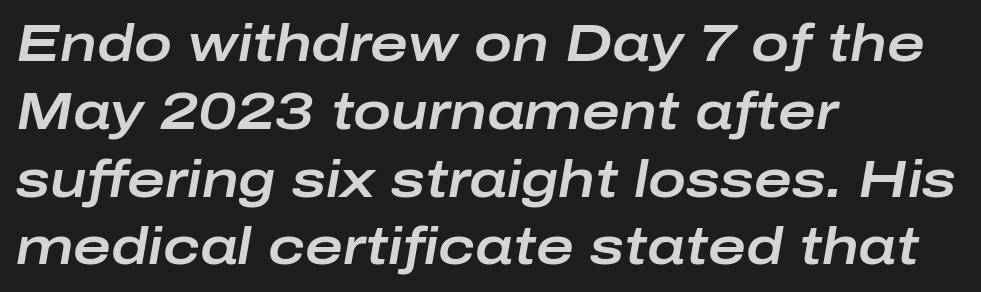
Q: Is the text italic (slanted)? A: Yes, it leans right by about 10 degrees.
Q: Is the text underlined? A: No.
Q: How is the paragraph aligned? A: Left-aligned.
Q: Is the spacing between letters normal or unusually wide? A: Normal.
Q: Is the spacing between lines tight, normal or loose? A: Normal.
Q: Width (condensed, normal, or wide)? A: Wide.
Q: Stroke contrast? A: Low.
Q: x-height? A: Medium.
Q: Monospaced? A: No.
